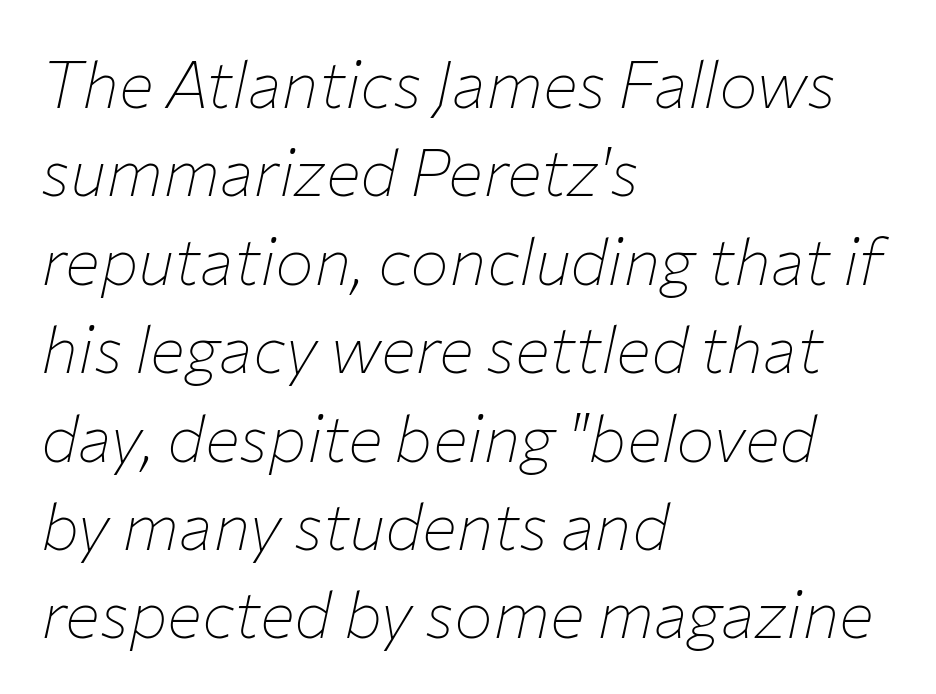
{"italic": "yes", "lean": "right", "slant_degrees": 12, "bold": "no", "weight": "thin", "width": "normal", "stroke_contrast": "low", "x_height": "medium", "monospaced": "no", "underline": "no", "align": "left", "line_spacing": "normal", "line_spacing_ratio": 1.36, "letter_spacing": "normal", "letter_spacing_em": 0.0, "glyph_px": 65}
